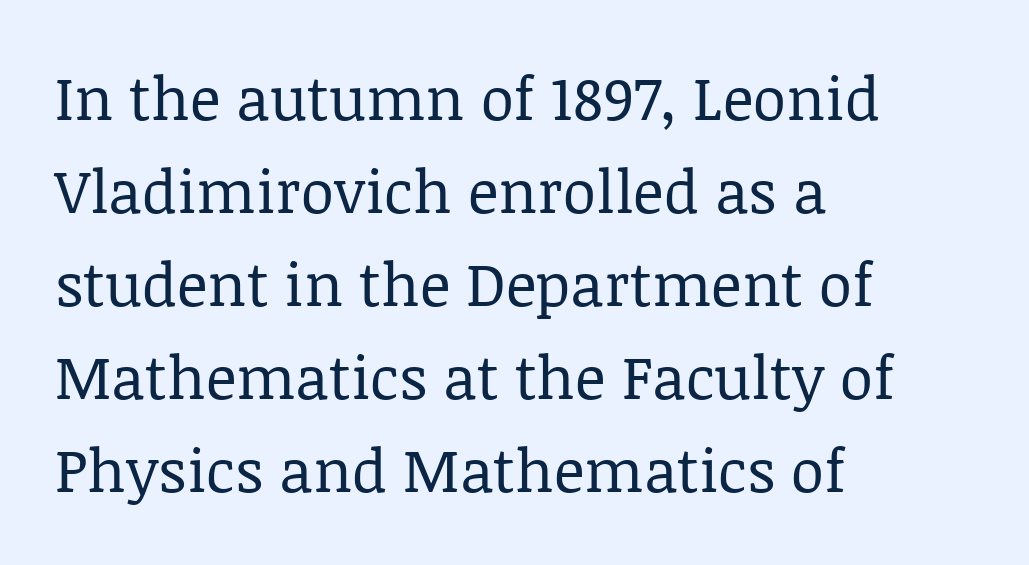
The image shows 60 px regular-weight serif type, upright; set left-aligned, normal line spacing (1.55x), normal letter spacing, not underlined; low stroke contrast and a large x-height.
